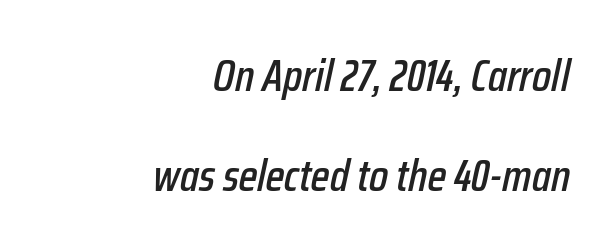
{"italic": "yes", "lean": "right", "slant_degrees": 12, "width": "condensed", "stroke_contrast": "low", "x_height": "medium", "monospaced": "no", "underline": "no", "align": "right", "line_spacing": "loose", "line_spacing_ratio": 2.23, "letter_spacing": "normal", "letter_spacing_em": 0.0, "glyph_px": 45}
